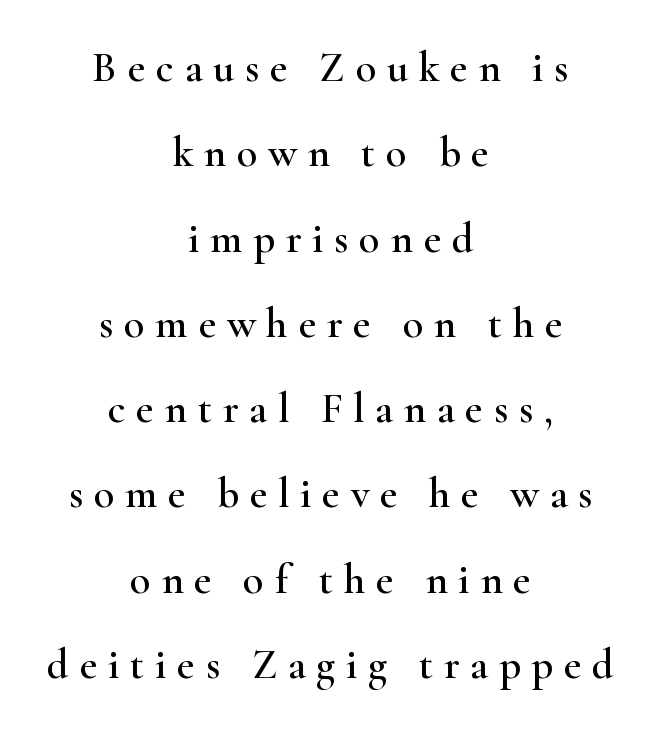
The image shows 42 px wide serif type, upright; set centered, loose line spacing (2.03x), unusually wide letter spacing (+0.26 em), not underlined; high stroke contrast and a small x-height.
